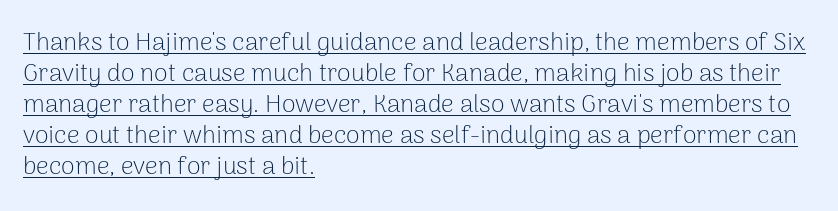
The image shows 25 px text type, upright; set left-aligned, line spacing 1.24x, normal letter spacing, underlined.
